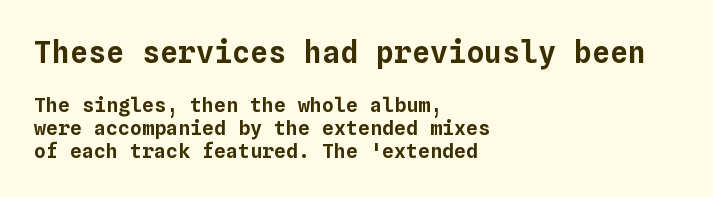
Q: Is the text italic (slanted)? A: No, it is upright.
Q: Is the text underlined? A: No.
Q: How is the paragraph aligned? A: Left-aligned.
Q: Is the spacing between letters normal or unusually wide? A: Normal.
Q: Is the spacing between lines tight, normal or loose? A: Tight.
Q: Which block of text is set in a larger size, the first (top) or the second (bottom)? A: The first (top) one.
Q: Width (condensed, normal, or wide)? A: Normal.
Q: Stroke contrast? A: Low.
Q: x-height? A: Medium.
Q: Monospaced? A: Yes.
